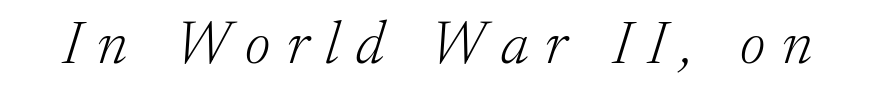
The image shows 61 px light serif type, italic (leaning right); set unusually wide letter spacing (+0.27 em), not underlined; low stroke contrast and a medium x-height.
